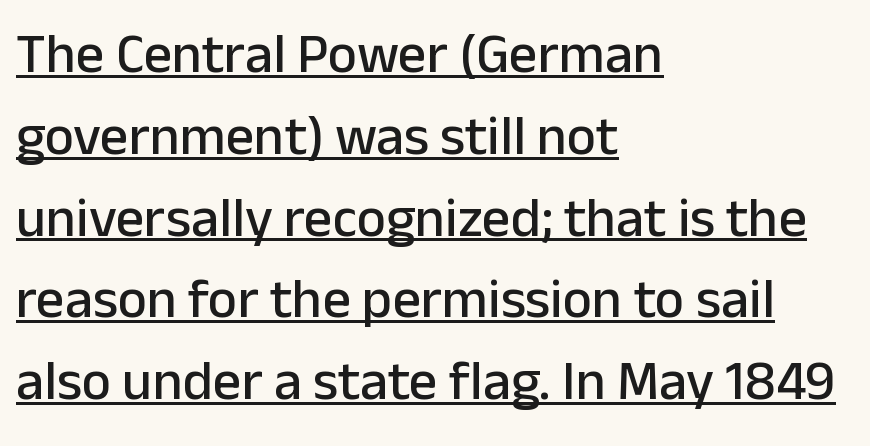
{"serif": "no", "italic": "no", "width": "normal", "stroke_contrast": "low", "x_height": "medium", "monospaced": "no", "underline": "yes", "align": "left", "line_spacing": "normal", "line_spacing_ratio": 1.46, "letter_spacing": "normal", "letter_spacing_em": 0.0, "glyph_px": 56}
